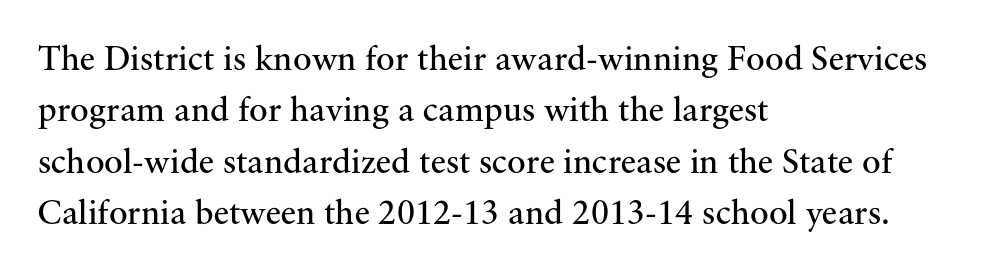
The face used here is rendered with its standard letterfit. The baseline area is clear. The rag falls on the right side of this text block. Ordinary non-slanted type is in use.
